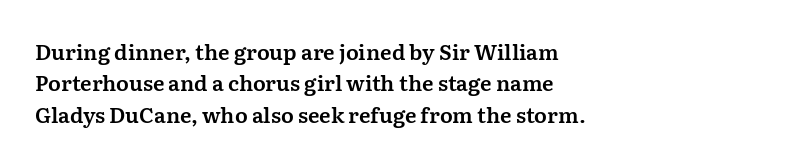
Unmarked baselines from the first word to the last. Every character sits straight up, as roman type does. The lines in this sample share a left origin and differ only in where they stop. Summary of vertical rhythm: regular, with standard interline spacing. Inter-character spacing is left at the font's built-in metrics.
